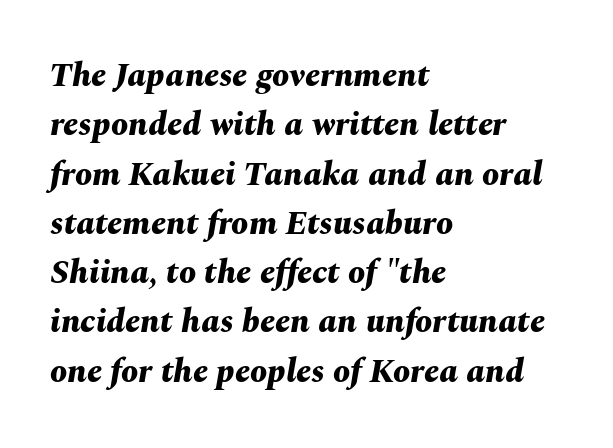
{"italic": "yes", "lean": "right", "slant_degrees": 10, "bold": "yes", "weight": "bold", "width": "normal", "stroke_contrast": "medium", "x_height": "medium", "monospaced": "no", "underline": "no", "align": "left", "line_spacing": "normal", "line_spacing_ratio": 1.45, "letter_spacing": "normal", "letter_spacing_em": 0.0, "glyph_px": 34}
